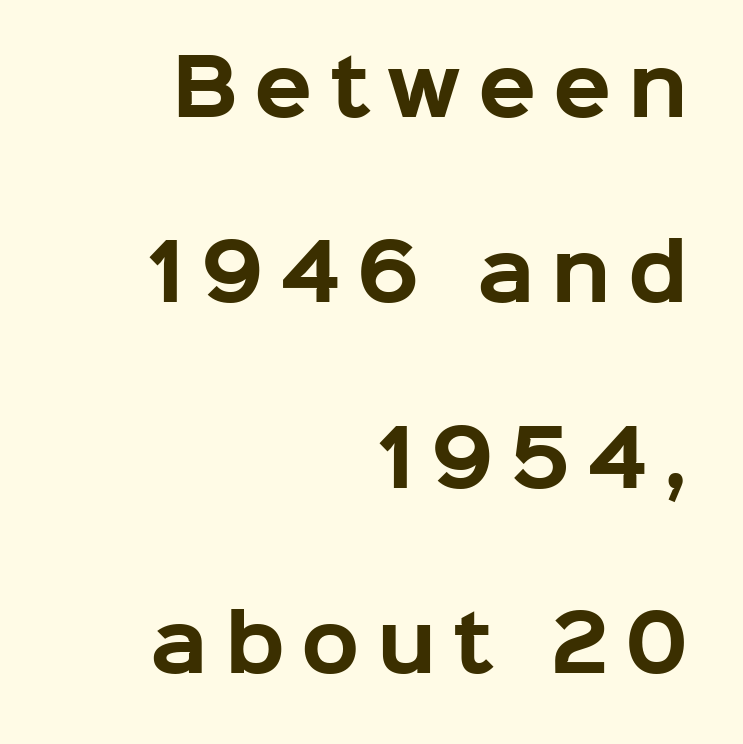
Q: Is the text bold? A: Yes.
Q: Is the text italic (slanted)? A: No, it is upright.
Q: Is the typeface a serif or a sans-serif typeface? A: Sans-serif.
Q: Is the text underlined? A: No.
Q: How is the paragraph aligned? A: Right-aligned.
Q: Is the spacing between letters normal or unusually wide? A: Unusually wide.
Q: Is the spacing between lines tight, normal or loose? A: Loose.
Q: Width (condensed, normal, or wide)? A: Normal.
Q: Stroke contrast? A: Low.
Q: x-height? A: Medium.
Q: Monospaced? A: No.
